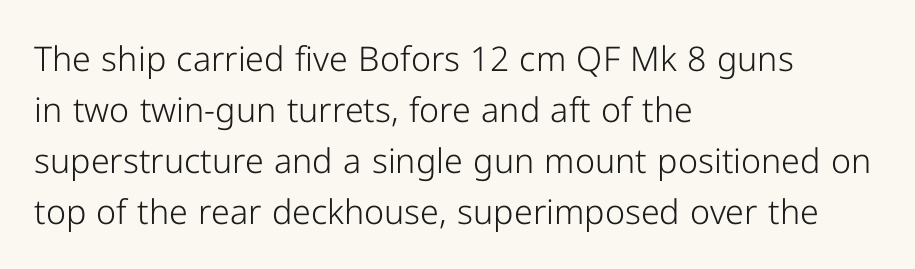
The image shows 34 px light sans-serif type, upright; set left-aligned, normal line spacing (1.5x), normal letter spacing, not underlined; low stroke contrast and a medium x-height.
